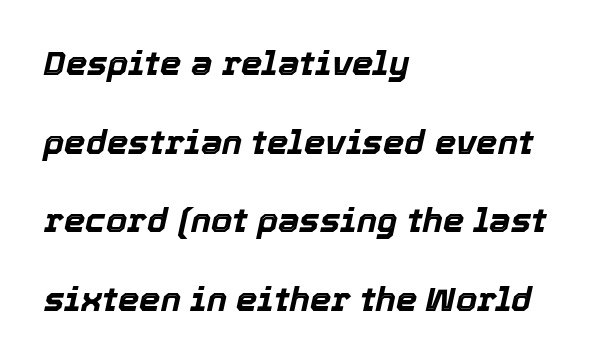
The image shows 34 px bold type, italic (leaning right); set left-aligned, loose line spacing (2.31x), normal letter spacing, not underlined; a medium x-height.
